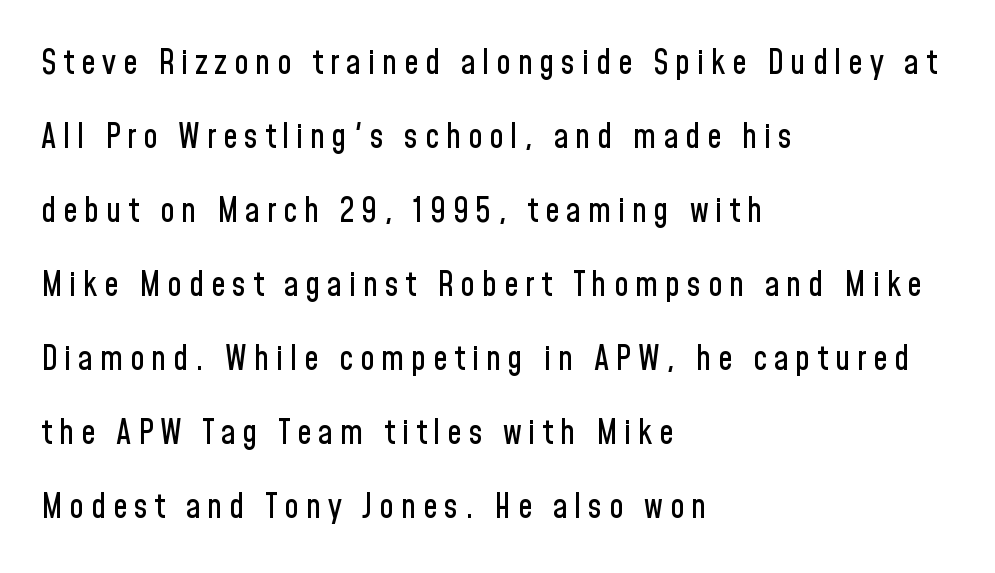
The image shows 33 px condensed sans-serif type, upright; set left-aligned, loose line spacing (2.24x), unusually wide letter spacing (+0.2 em), not underlined; low stroke contrast and a medium x-height.
